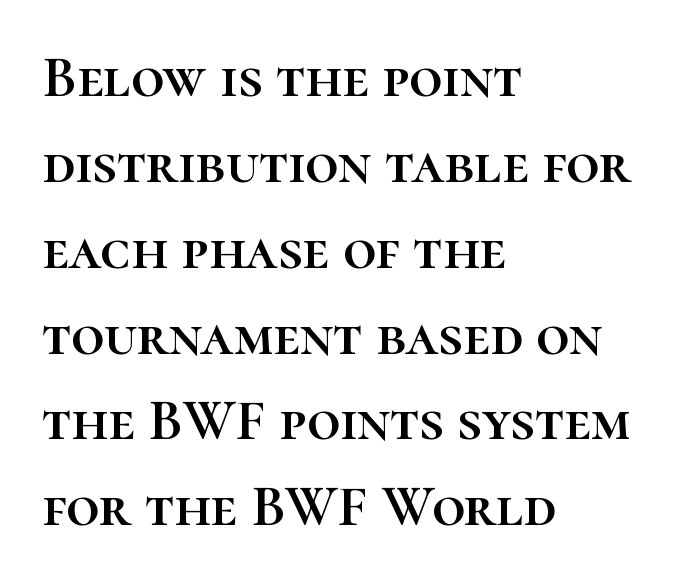
Reading down the block, your eye returns to a fixed left position each line. Summary of vertical rhythm: regular, with standard interline spacing. A roman cut, with each character standing at attention. Only glyphs here, with clear space below each row.
